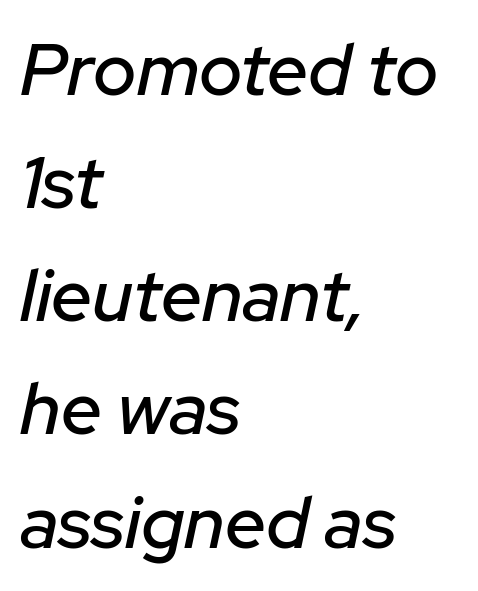
{"italic": "yes", "lean": "right", "slant_degrees": 12, "width": "normal", "stroke_contrast": "low", "x_height": "medium", "monospaced": "no", "underline": "no", "align": "left", "line_spacing": "normal", "line_spacing_ratio": 1.55, "letter_spacing": "normal", "letter_spacing_em": 0.0, "glyph_px": 73}
